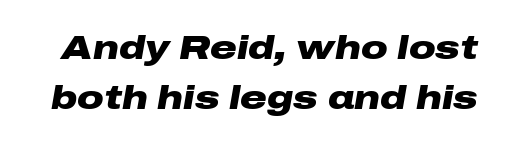
Q: Is the text bold? A: Yes.
Q: Is the text italic (slanted)? A: Yes, it leans right by about 10 degrees.
Q: Is the text underlined? A: No.
Q: Is the spacing between letters normal or unusually wide? A: Normal.
Q: Is the spacing between lines tight, normal or loose? A: Normal.
Q: Width (condensed, normal, or wide)? A: Wide.
Q: Stroke contrast? A: Low.
Q: x-height? A: Medium.
Q: Monospaced? A: No.
